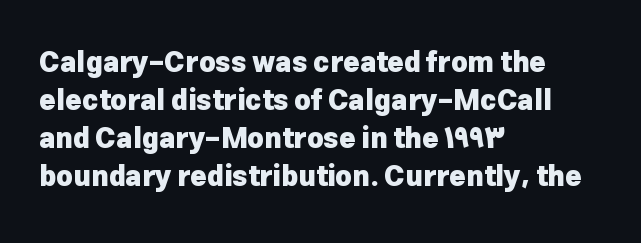
{"serif": "no", "italic": "no", "bold": "yes", "weight": "heavy", "width": "normal", "stroke_contrast": "low", "x_height": "medium", "monospaced": "no", "underline": "no", "align": "left", "line_spacing": "normal", "line_spacing_ratio": 1.36, "letter_spacing": "normal", "letter_spacing_em": 0.0, "glyph_px": 28}
